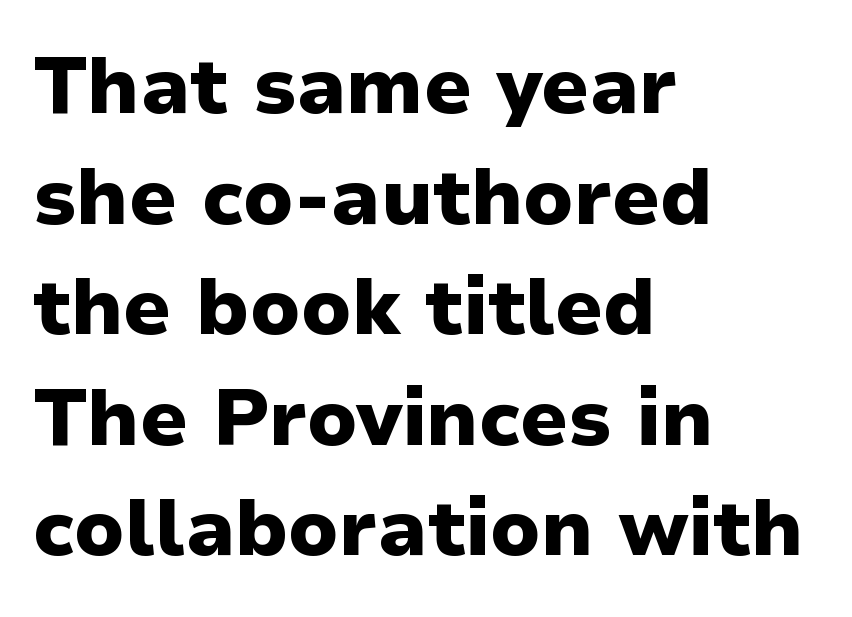
{"serif": "no", "italic": "no", "bold": "yes", "weight": "heavy", "width": "normal", "stroke_contrast": "low", "x_height": "medium", "monospaced": "no", "underline": "no", "align": "left", "line_spacing": "normal", "line_spacing_ratio": 1.4, "letter_spacing": "normal", "letter_spacing_em": 0.0, "glyph_px": 79}
